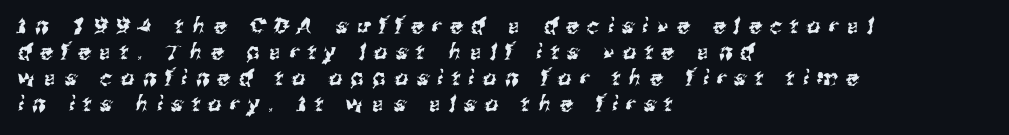
Glyph-to-glyph distance is far greater than everyday printed text. The typesetter chose a ragged-right arrangement here. Descenders hang freely into open space.
